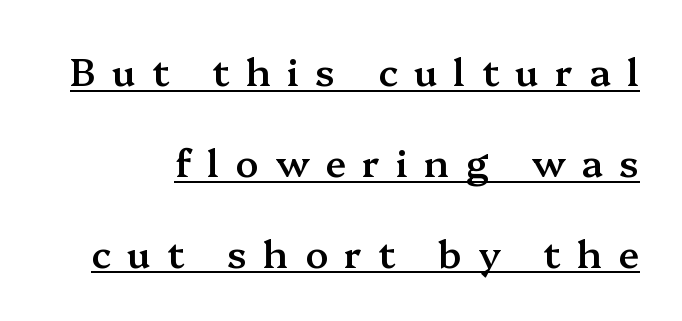
Q: Is the text bold? A: Semi-bold.
Q: Is the text italic (slanted)? A: No, it is upright.
Q: Is the typeface a serif or a sans-serif typeface? A: Serif.
Q: Is the text underlined? A: Yes.
Q: Is the spacing between letters normal or unusually wide? A: Unusually wide.
Q: Is the spacing between lines tight, normal or loose? A: Loose.
Q: Width (condensed, normal, or wide)? A: Normal.
Q: Stroke contrast? A: Medium.
Q: x-height? A: Medium.
Q: Monospaced? A: No.
